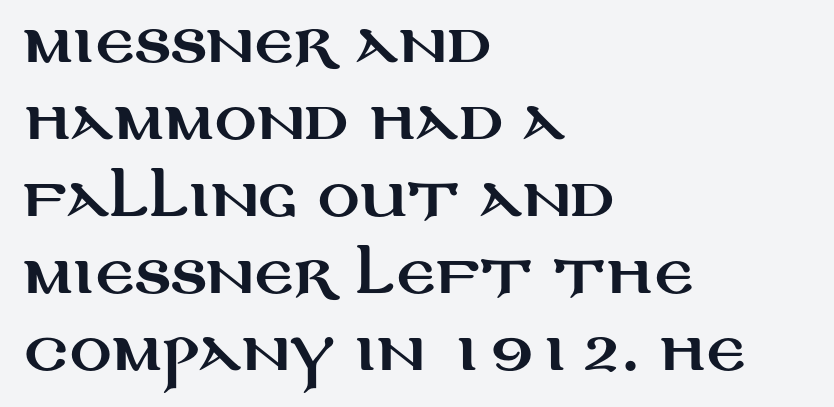
The image shows 52 px wide sans-serif type, upright; set left-aligned, normal line spacing (1.48x), normal letter spacing, not underlined; medium stroke contrast and a large x-height.
